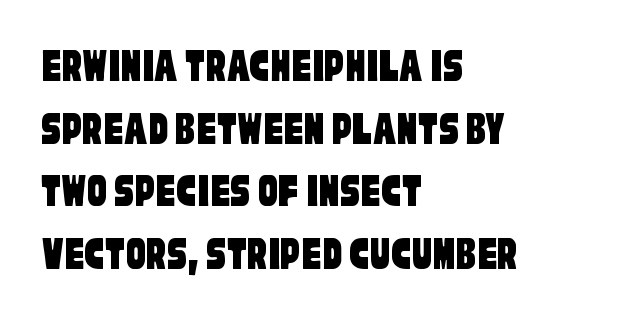
Q: Is the typeface a serif or a sans-serif typeface? A: Sans-serif.
Q: Is the text underlined? A: No.
Q: How is the paragraph aligned? A: Left-aligned.
Q: Is the spacing between letters normal or unusually wide? A: Normal.
Q: Is the spacing between lines tight, normal or loose? A: Normal.
Q: Width (condensed, normal, or wide)? A: Condensed.
Q: Stroke contrast? A: Low.
Q: x-height? A: Large.
Q: Monospaced? A: No.
